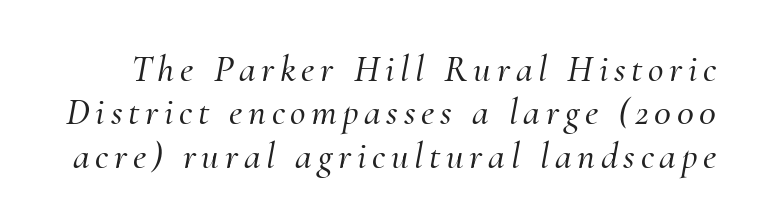
{"serif": "yes", "italic": "yes", "lean": "right", "slant_degrees": 10, "width": "normal", "stroke_contrast": "medium", "x_height": "small", "monospaced": "no", "underline": "no", "line_spacing": "tight", "line_spacing_ratio": 1.14, "glyph_px": 38}
